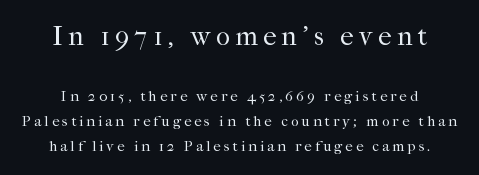
Q: Is the text bold? A: No.
Q: Is the text italic (slanted)? A: No, it is upright.
Q: Is the text underlined? A: No.
Q: Is the spacing between letters normal or unusually wide? A: Unusually wide.
Q: Is the spacing between lines tight, normal or loose? A: Normal.
Q: Which block of text is set in a larger size, the first (top) or the second (bottom)? A: The first (top) one.
